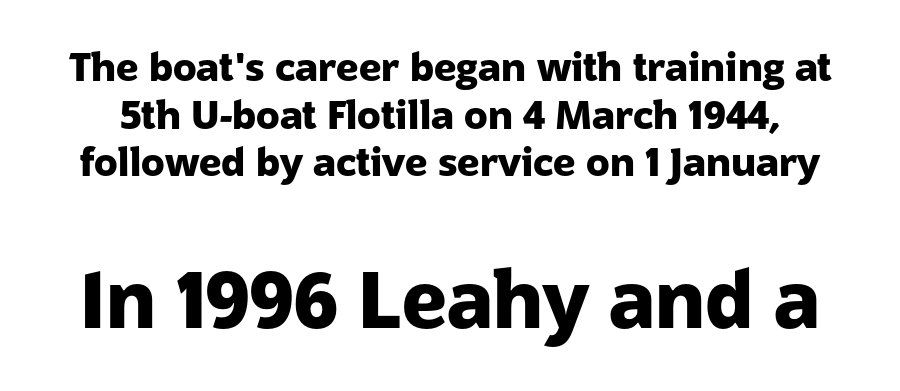
{"serif": "no", "italic": "no", "bold": "yes", "weight": "heavy", "width": "normal", "stroke_contrast": "low", "x_height": "medium", "monospaced": "no", "underline": "no", "line_spacing_ratio": 1.22, "letter_spacing": "normal", "letter_spacing_em": 0.0, "larger_block": "second", "size_ratio": 2.0, "glyph_px": 78}
